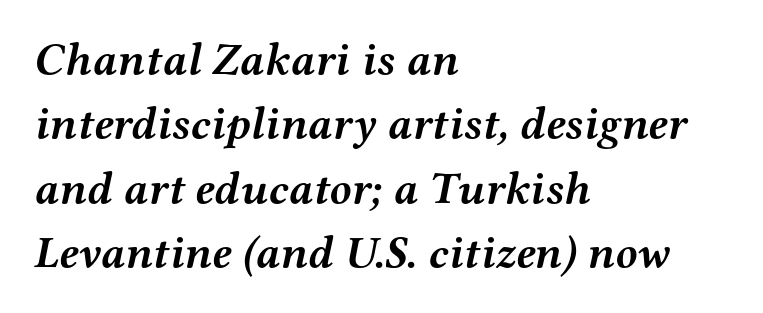
Q: Is the text bold? A: Yes.
Q: Is the text italic (slanted)? A: Yes, it leans right by about 12 degrees.
Q: Is the typeface a serif or a sans-serif typeface? A: Serif.
Q: Is the text underlined? A: No.
Q: How is the paragraph aligned? A: Left-aligned.
Q: Is the spacing between letters normal or unusually wide? A: Normal.
Q: Is the spacing between lines tight, normal or loose? A: Normal.
Q: Width (condensed, normal, or wide)? A: Wide.
Q: Stroke contrast? A: Medium.
Q: x-height? A: Medium.
Q: Monospaced? A: No.
